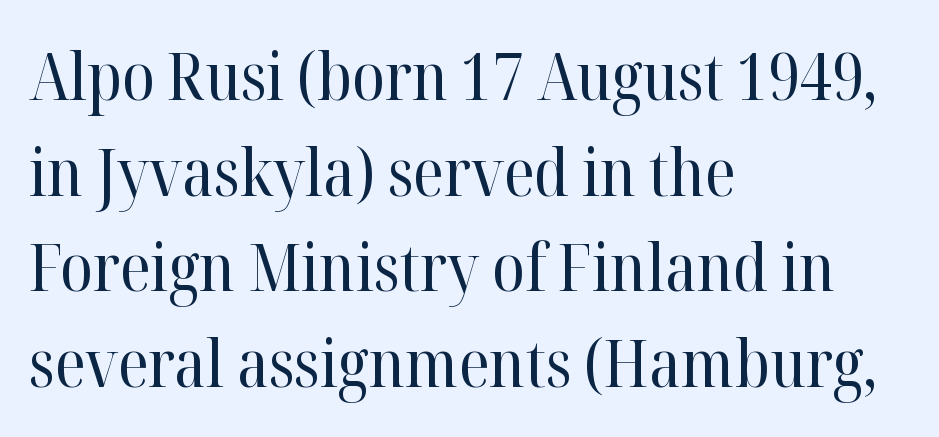
The image shows 66 px regular-weight serif type, upright; set left-aligned, normal line spacing (1.45x), normal letter spacing, not underlined; high stroke contrast and a medium x-height.
